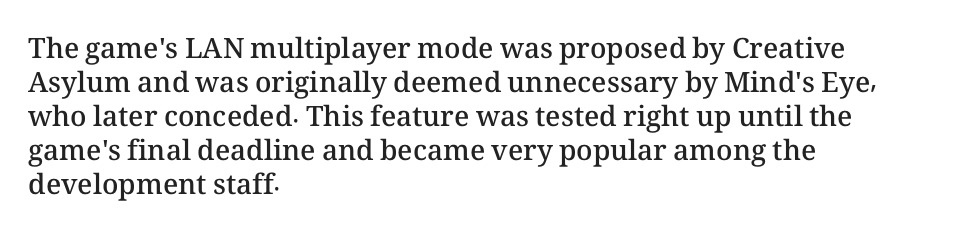
The image shows 28 px semibold type, upright; set left-aligned, line spacing 1.21x, normal letter spacing, not underlined; medium stroke contrast and a medium x-height.
